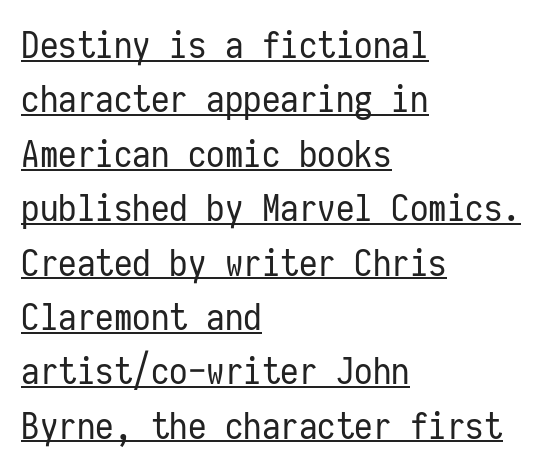
Q: Is the text bold? A: No.
Q: Is the text italic (slanted)? A: No, it is upright.
Q: Is the typeface a serif or a sans-serif typeface? A: Sans-serif.
Q: Is the text underlined? A: Yes.
Q: How is the paragraph aligned? A: Left-aligned.
Q: Is the spacing between letters normal or unusually wide? A: Normal.
Q: Is the spacing between lines tight, normal or loose? A: Normal.
Q: Width (condensed, normal, or wide)? A: Condensed.
Q: Stroke contrast? A: Low.
Q: x-height? A: Medium.
Q: Monospaced? A: Yes.
